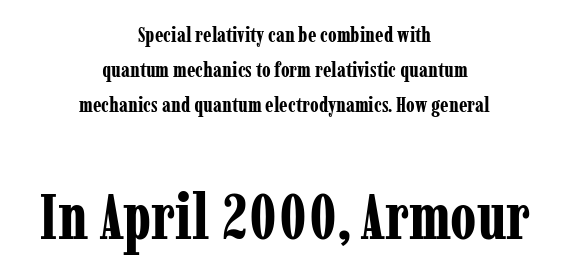
Q: Is the text bold? A: Yes.
Q: Is the text italic (slanted)? A: No, it is upright.
Q: Is the typeface a serif or a sans-serif typeface? A: Serif.
Q: Is the text underlined? A: No.
Q: How is the paragraph aligned? A: Centered.
Q: Is the spacing between letters normal or unusually wide? A: Normal.
Q: Is the spacing between lines tight, normal or loose? A: Normal.
Q: Which block of text is set in a larger size, the first (top) or the second (bottom)? A: The second (bottom) one.
Q: Width (condensed, normal, or wide)? A: Condensed.
Q: Stroke contrast? A: Low.
Q: x-height? A: Medium.
Q: Monospaced? A: No.
